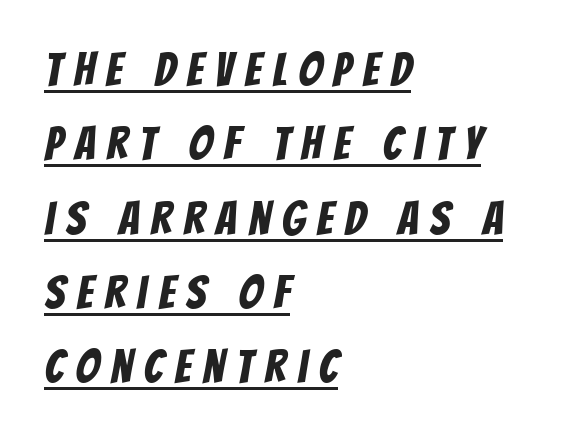
This sample has the flowing, uneven cadence of proportional lettering. The block of text has a typical density, with ordinary space between rows. How are the letters spaced? Widely, with obvious added tracking. This sample uses a sans-serif face.
